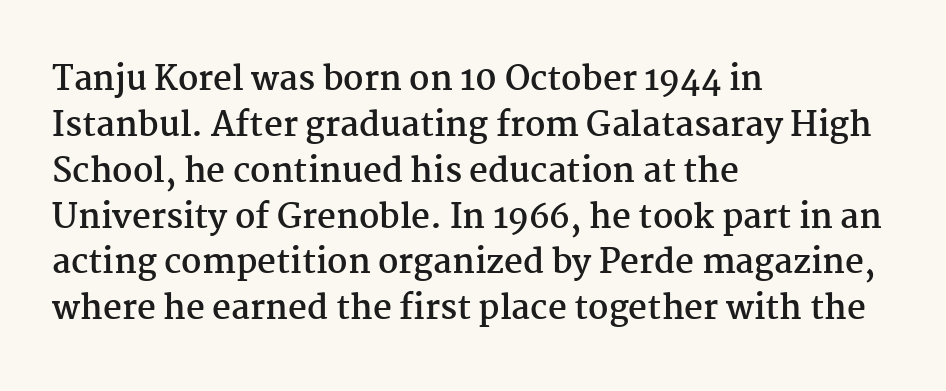
{"serif": "yes", "italic": "no", "bold": "yes", "weight": "semibold", "width": "normal", "stroke_contrast": "medium", "x_height": "medium", "monospaced": "no", "underline": "no", "align": "left", "line_spacing": "normal", "line_spacing_ratio": 1.39, "letter_spacing": "normal", "letter_spacing_em": 0.0, "glyph_px": 33}
